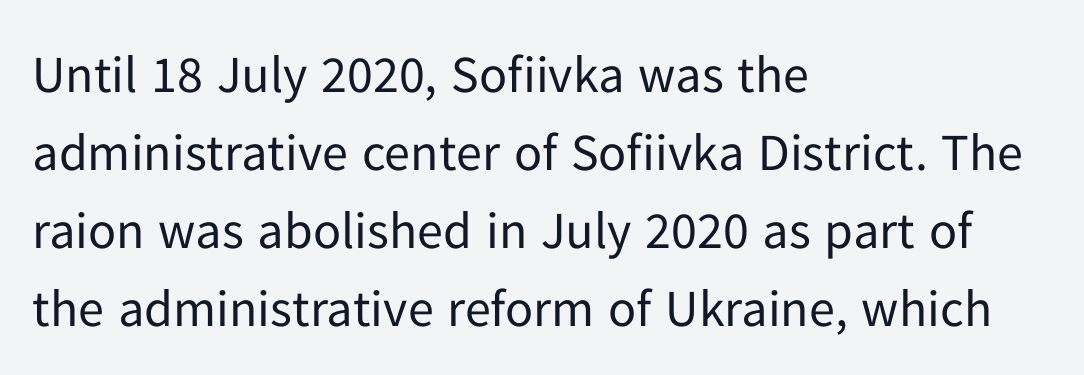
The image shows 52 px regular-weight sans-serif type, upright; set left-aligned, normal line spacing (1.5x), normal letter spacing, not underlined; low stroke contrast and a medium x-height.
